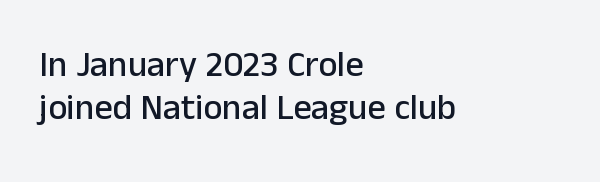
The image shows 36 px sans-serif type, upright; set left-aligned, line spacing 1.19x, normal letter spacing, not underlined; low stroke contrast and a medium x-height.
